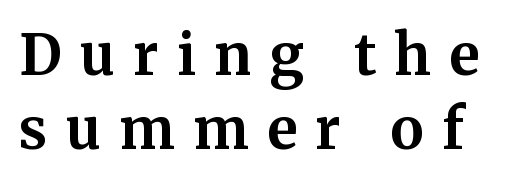
Q: Is the text bold? A: Yes.
Q: Is the text italic (slanted)? A: No, it is upright.
Q: Is the typeface a serif or a sans-serif typeface? A: Serif.
Q: Is the text underlined? A: No.
Q: Is the spacing between letters normal or unusually wide? A: Unusually wide.
Q: Is the spacing between lines tight, normal or loose? A: Normal.
Q: Width (condensed, normal, or wide)? A: Normal.
Q: Stroke contrast? A: Medium.
Q: x-height? A: Medium.
Q: Monospaced? A: No.
